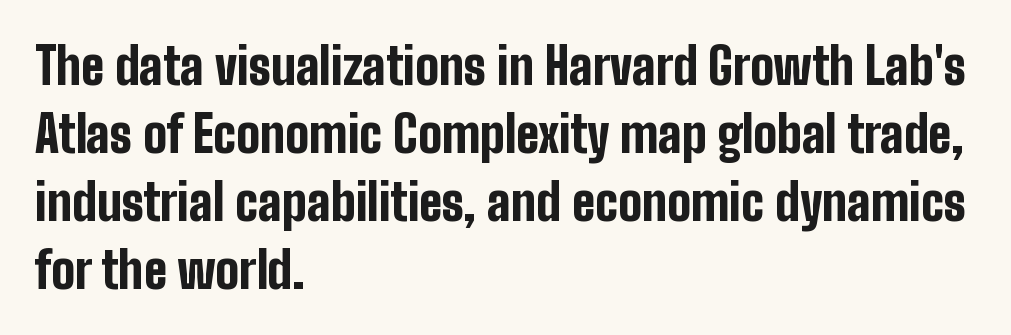
{"serif": "no", "italic": "no", "bold": "yes", "weight": "bold", "width": "condensed", "stroke_contrast": "low", "x_height": "medium", "monospaced": "no", "underline": "no", "align": "left", "line_spacing": "normal", "line_spacing_ratio": 1.36, "letter_spacing": "normal", "letter_spacing_em": 0.0, "glyph_px": 50}
